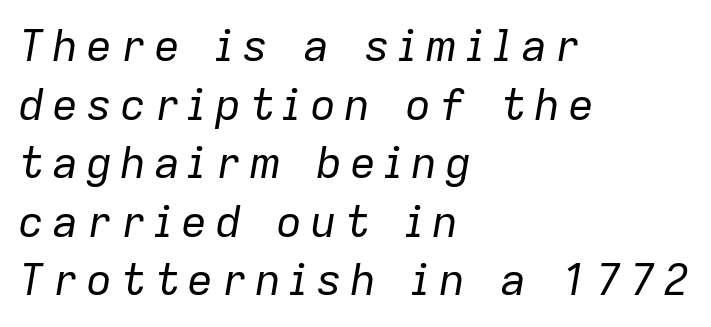
{"italic": "yes", "lean": "right", "slant_degrees": 9, "bold": "no", "weight": "regular", "width": "normal", "stroke_contrast": "low", "x_height": "medium", "monospaced": "no", "underline": "no", "align": "left", "line_spacing": "normal", "line_spacing_ratio": 1.33, "glyph_px": 44}
